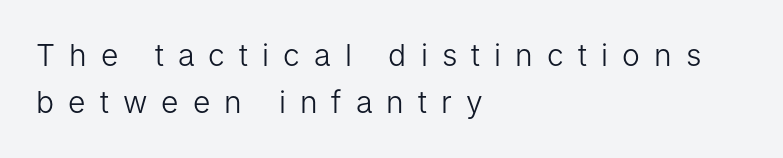
Q: Is the text bold? A: No.
Q: Is the text italic (slanted)? A: No, it is upright.
Q: Is the typeface a serif or a sans-serif typeface? A: Sans-serif.
Q: Is the text underlined? A: No.
Q: How is the paragraph aligned? A: Left-aligned.
Q: Is the spacing between letters normal or unusually wide? A: Unusually wide.
Q: Is the spacing between lines tight, normal or loose? A: Normal.
Q: Width (condensed, normal, or wide)? A: Normal.
Q: Stroke contrast? A: Low.
Q: x-height? A: Medium.
Q: Monospaced? A: No.
